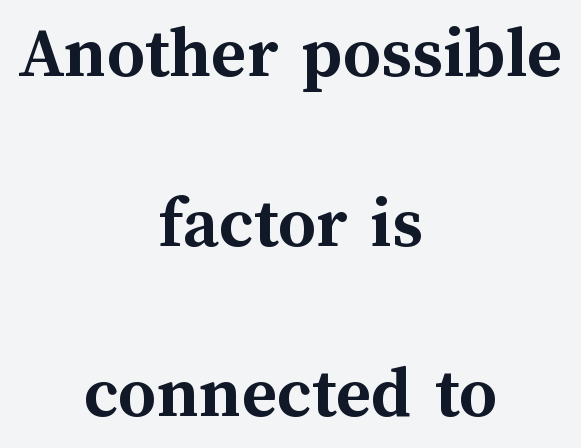
{"italic": "no", "bold": "yes", "weight": "semibold", "width": "normal", "stroke_contrast": "medium", "x_height": "medium", "monospaced": "no", "underline": "no", "align": "center", "line_spacing": "loose", "line_spacing_ratio": 2.27, "letter_spacing": "normal", "letter_spacing_em": 0.0, "glyph_px": 75}
